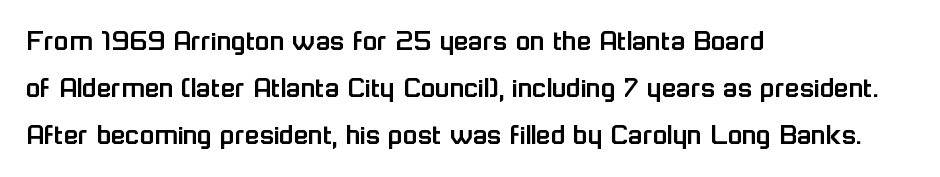
{"serif": "no", "italic": "no", "width": "normal", "stroke_contrast": "low", "x_height": "medium", "monospaced": "no", "underline": "no", "align": "left", "line_spacing": "normal", "line_spacing_ratio": 1.56, "letter_spacing": "normal", "letter_spacing_em": 0.0, "glyph_px": 30}
